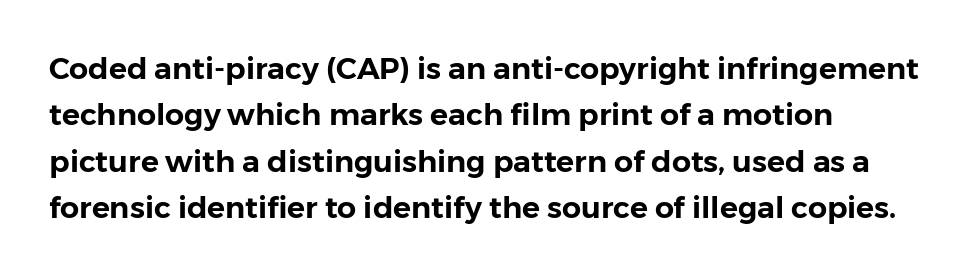
{"serif": "no", "italic": "no", "width": "normal", "stroke_contrast": "low", "x_height": "medium", "monospaced": "no", "underline": "no", "align": "left", "line_spacing": "normal", "line_spacing_ratio": 1.55, "letter_spacing": "normal", "letter_spacing_em": 0.0, "glyph_px": 30}
